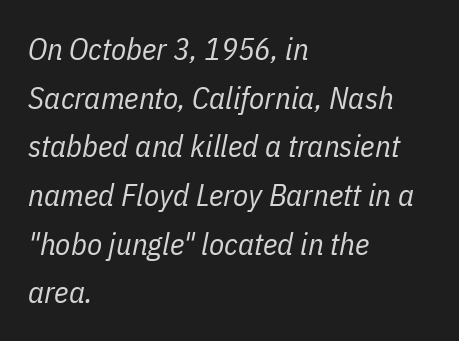
{"italic": "yes", "lean": "right", "slant_degrees": 11, "bold": "no", "weight": "regular", "width": "condensed", "stroke_contrast": "low", "x_height": "medium", "monospaced": "no", "underline": "no", "align": "left", "line_spacing": "normal", "line_spacing_ratio": 1.57, "letter_spacing": "normal", "letter_spacing_em": 0.0, "glyph_px": 31}
